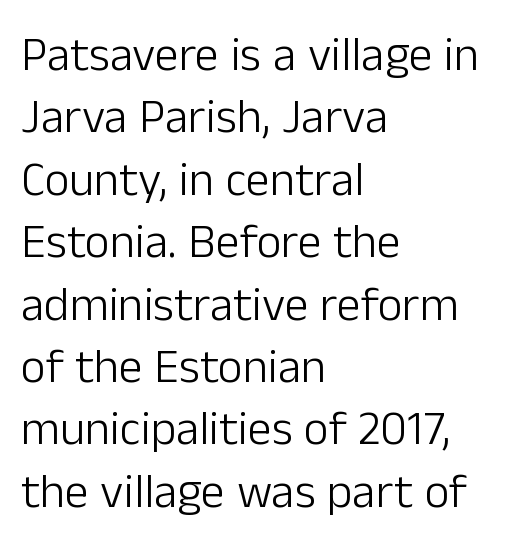
Nothing unusual about the tracking: characters are spaced as the font intends. Note: no serifs on the glyphs. The lines sit at an ordinary, default distance from one another. In CSS terms this would be text-align: left. The face used here is proportionally spaced, like ordinary book or web type.
